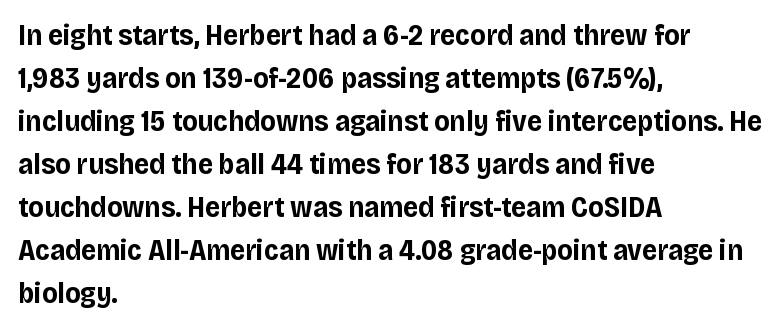
The image shows 29 px bold sans-serif type, upright; set left-aligned, normal line spacing (1.48x), normal letter spacing, not underlined; low stroke contrast and a large x-height.
